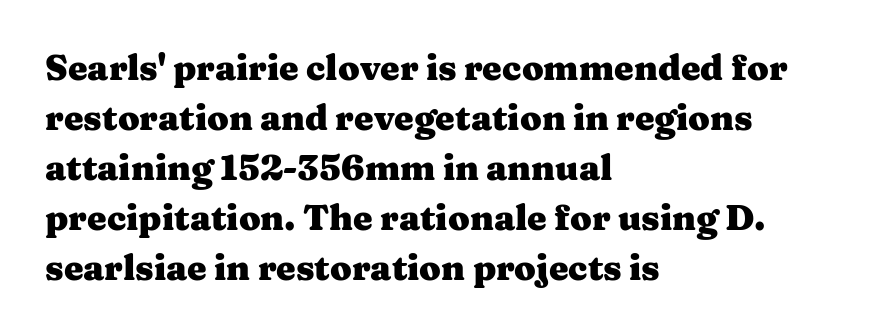
Q: Is the text bold? A: Yes.
Q: Is the text italic (slanted)? A: No, it is upright.
Q: Is the typeface a serif or a sans-serif typeface? A: Serif.
Q: Is the text underlined? A: No.
Q: How is the paragraph aligned? A: Left-aligned.
Q: Is the spacing between letters normal or unusually wide? A: Normal.
Q: Is the spacing between lines tight, normal or loose? A: Normal.
Q: Width (condensed, normal, or wide)? A: Wide.
Q: Stroke contrast? A: Medium.
Q: x-height? A: Medium.
Q: Monospaced? A: No.
